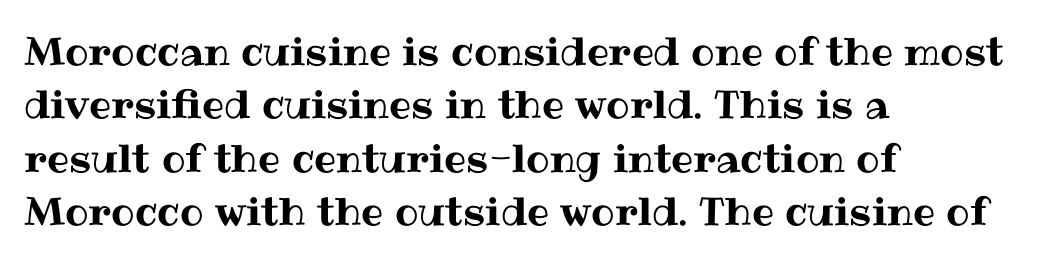
Q: Is the text italic (slanted)? A: No, it is upright.
Q: Is the text underlined? A: No.
Q: How is the paragraph aligned? A: Left-aligned.
Q: Is the spacing between letters normal or unusually wide? A: Normal.
Q: Is the spacing between lines tight, normal or loose? A: Normal.
Q: Width (condensed, normal, or wide)? A: Normal.
Q: Stroke contrast? A: Medium.
Q: x-height? A: Medium.
Q: Monospaced? A: No.
